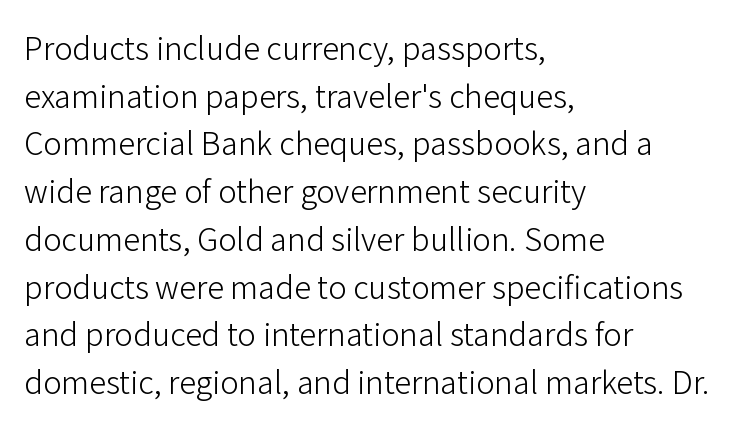
{"serif": "no", "italic": "no", "bold": "no", "weight": "light", "width": "normal", "stroke_contrast": "low", "x_height": "medium", "monospaced": "no", "underline": "no", "align": "left", "line_spacing": "normal", "line_spacing_ratio": 1.54, "letter_spacing": "normal", "letter_spacing_em": 0.0, "glyph_px": 31}
